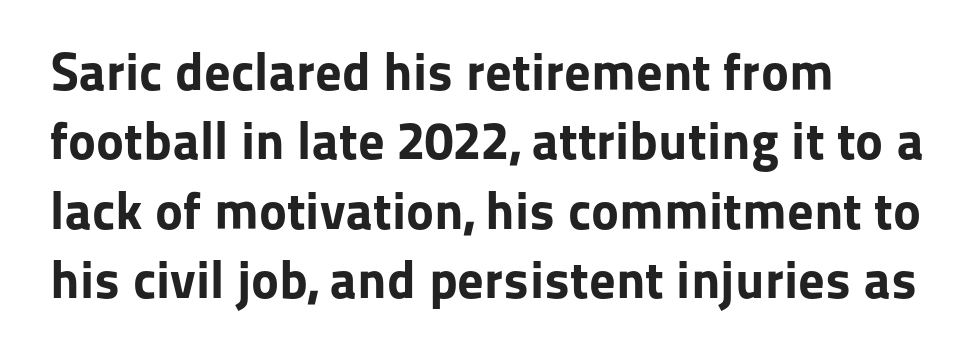
Q: Is the text bold? A: Yes.
Q: Is the text italic (slanted)? A: No, it is upright.
Q: Is the typeface a serif or a sans-serif typeface? A: Sans-serif.
Q: Is the text underlined? A: No.
Q: How is the paragraph aligned? A: Left-aligned.
Q: Is the spacing between letters normal or unusually wide? A: Normal.
Q: Is the spacing between lines tight, normal or loose? A: Normal.
Q: Width (condensed, normal, or wide)? A: Normal.
Q: Stroke contrast? A: Low.
Q: x-height? A: Medium.
Q: Monospaced? A: No.
